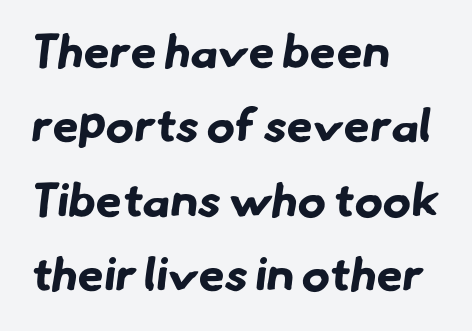
Q: Is the text bold? A: Yes.
Q: Is the typeface a serif or a sans-serif typeface? A: Sans-serif.
Q: Is the text underlined? A: No.
Q: How is the paragraph aligned? A: Left-aligned.
Q: Is the spacing between letters normal or unusually wide? A: Normal.
Q: Is the spacing between lines tight, normal or loose? A: Normal.
Q: Width (condensed, normal, or wide)? A: Normal.
Q: Stroke contrast? A: Low.
Q: x-height? A: Small.
Q: Monospaced? A: No.
